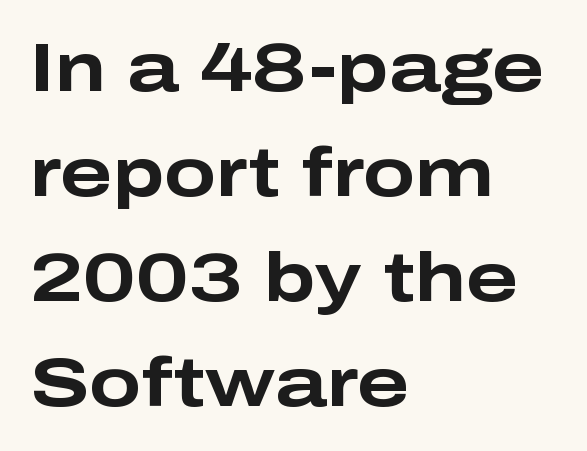
The gap between lines stays unmarked. Inter-character spacing is left at the font's built-in metrics. The text was rendered using a sans face with plain stroke endings. Ordinary non-slanted type is in use. The lines are quadded left. The face used here is proportionally spaced, like ordinary book or web type.
